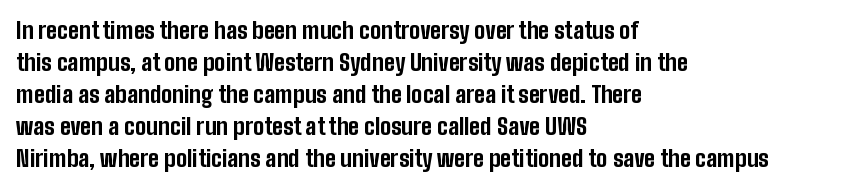
{"italic": "no", "bold": "yes", "underline": "no", "align": "left", "line_spacing": "normal", "line_spacing_ratio": 1.39, "letter_spacing": "normal", "letter_spacing_em": 0.0, "glyph_px": 23}
